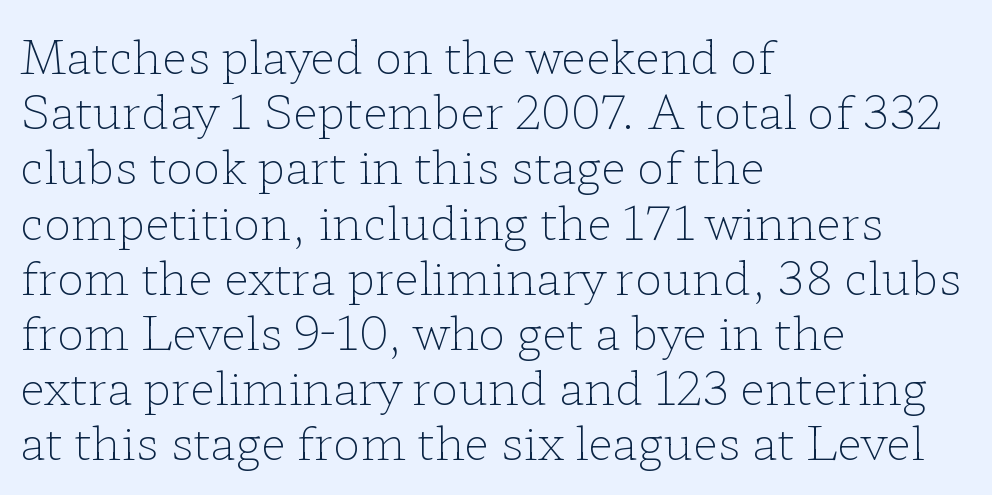
Weight: not bold — regular or lighter. Has an underline been added? It has not. Ordinary non-slanted type is in use. This sample has the flowing, uneven cadence of proportional lettering. One-word summary of the alignment: left. This is serif lettering, the kind often seen in printed books.
